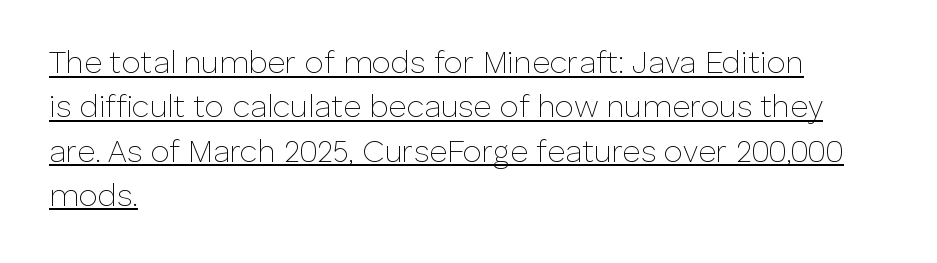
Q: Is the text bold? A: No.
Q: Is the text italic (slanted)? A: No, it is upright.
Q: Is the typeface a serif or a sans-serif typeface? A: Sans-serif.
Q: Is the text underlined? A: Yes.
Q: How is the paragraph aligned? A: Left-aligned.
Q: Is the spacing between letters normal or unusually wide? A: Normal.
Q: Is the spacing between lines tight, normal or loose? A: Normal.
Q: Width (condensed, normal, or wide)? A: Normal.
Q: Stroke contrast? A: Low.
Q: x-height? A: Medium.
Q: Monospaced? A: No.
